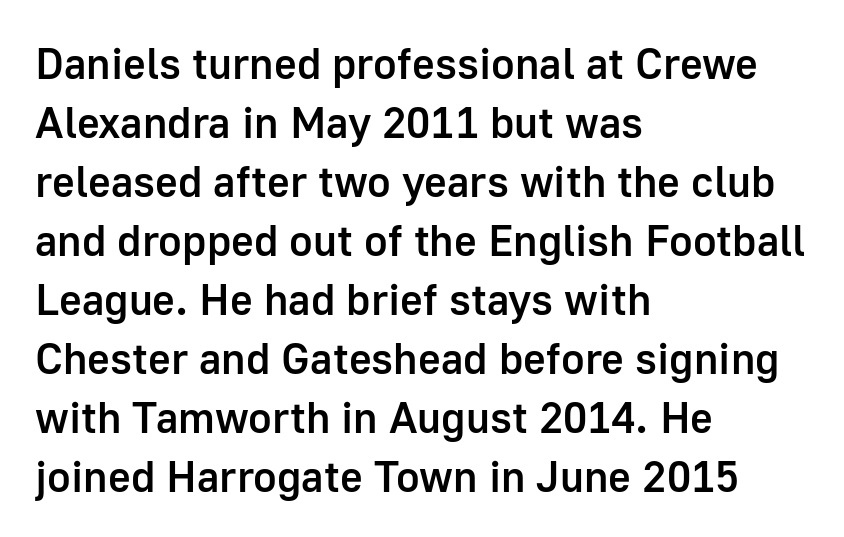
Q: Is the text bold? A: Semi-bold.
Q: Is the text italic (slanted)? A: No, it is upright.
Q: Is the typeface a serif or a sans-serif typeface? A: Sans-serif.
Q: Is the text underlined? A: No.
Q: How is the paragraph aligned? A: Left-aligned.
Q: Is the spacing between letters normal or unusually wide? A: Normal.
Q: Is the spacing between lines tight, normal or loose? A: Normal.
Q: Width (condensed, normal, or wide)? A: Normal.
Q: Stroke contrast? A: Low.
Q: x-height? A: Medium.
Q: Monospaced? A: No.
